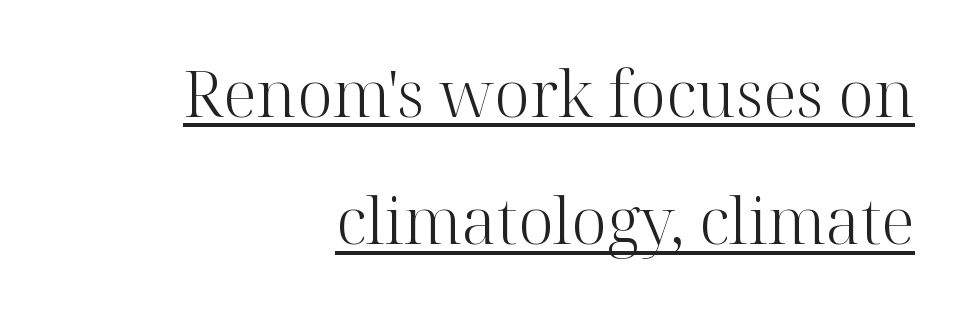
The image shows 64 px light serif type, upright; set right-aligned, loose line spacing (1.99x), normal letter spacing, underlined; high stroke contrast and a medium x-height.
